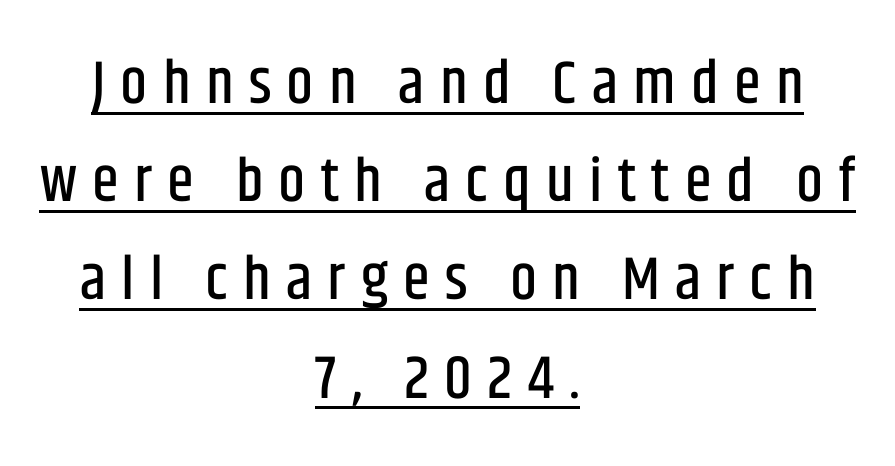
{"serif": "no", "italic": "no", "width": "condensed", "stroke_contrast": "low", "x_height": "large", "monospaced": "no", "underline": "yes", "align": "center", "line_spacing": "normal", "line_spacing_ratio": 1.61, "letter_spacing": "wide", "letter_spacing_em": 0.25, "glyph_px": 61}
